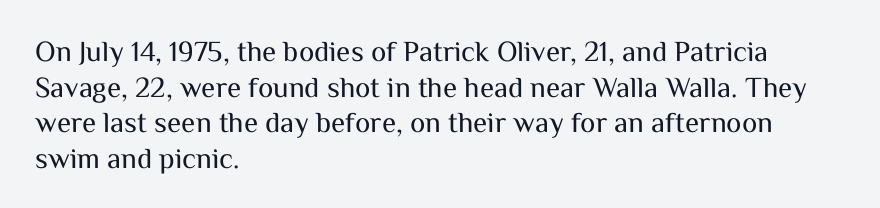
Q: Is the text bold? A: No.
Q: Is the text italic (slanted)? A: No, it is upright.
Q: Is the typeface a serif or a sans-serif typeface? A: Sans-serif.
Q: Is the text underlined? A: No.
Q: How is the paragraph aligned? A: Left-aligned.
Q: Is the spacing between letters normal or unusually wide? A: Normal.
Q: Width (condensed, normal, or wide)? A: Normal.
Q: Stroke contrast? A: Medium.
Q: x-height? A: Medium.
Q: Monospaced? A: No.
